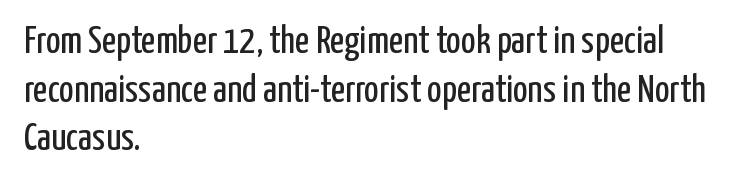
Q: Is the text bold? A: No.
Q: Is the text italic (slanted)? A: No, it is upright.
Q: Is the typeface a serif or a sans-serif typeface? A: Sans-serif.
Q: Is the text underlined? A: No.
Q: How is the paragraph aligned? A: Left-aligned.
Q: Is the spacing between letters normal or unusually wide? A: Normal.
Q: Is the spacing between lines tight, normal or loose? A: Normal.
Q: Width (condensed, normal, or wide)? A: Condensed.
Q: Stroke contrast? A: Low.
Q: x-height? A: Medium.
Q: Monospaced? A: No.
